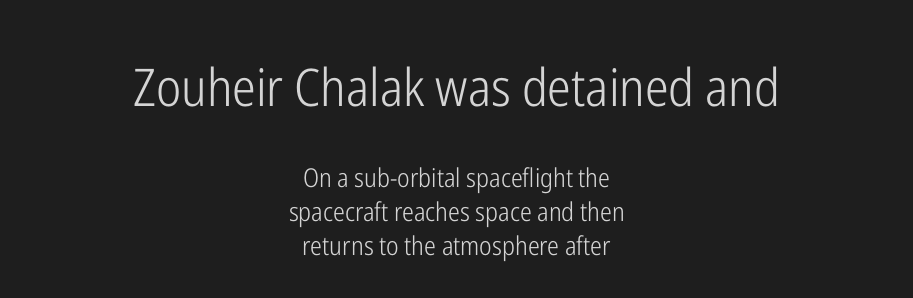
Q: Is the text bold? A: No.
Q: Is the text italic (slanted)? A: No, it is upright.
Q: Is the typeface a serif or a sans-serif typeface? A: Sans-serif.
Q: Is the text underlined? A: No.
Q: How is the paragraph aligned? A: Centered.
Q: Is the spacing between letters normal or unusually wide? A: Normal.
Q: Is the spacing between lines tight, normal or loose? A: Normal.
Q: Which block of text is set in a larger size, the first (top) or the second (bottom)? A: The first (top) one.
Q: Width (condensed, normal, or wide)? A: Condensed.
Q: Stroke contrast? A: Low.
Q: x-height? A: Medium.
Q: Monospaced? A: No.
